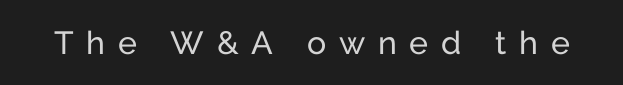
Q: Is the text bold? A: No.
Q: Is the text italic (slanted)? A: No, it is upright.
Q: Is the typeface a serif or a sans-serif typeface? A: Sans-serif.
Q: Is the text underlined? A: No.
Q: Is the spacing between letters normal or unusually wide? A: Unusually wide.
Q: Width (condensed, normal, or wide)? A: Normal.
Q: Stroke contrast? A: Low.
Q: x-height? A: Medium.
Q: Monospaced? A: No.
